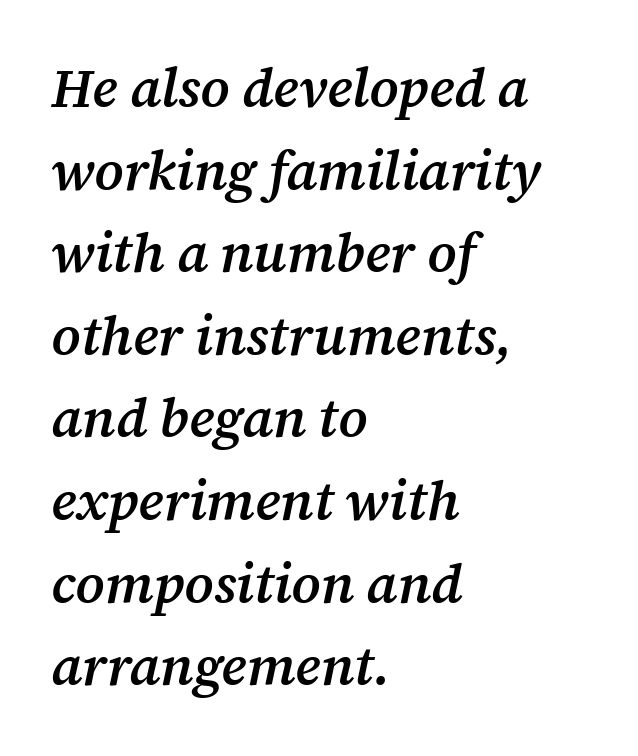
{"serif": "yes", "italic": "yes", "lean": "right", "slant_degrees": 12, "bold": "semi", "weight": "semibold", "width": "normal", "stroke_contrast": "medium", "x_height": "medium", "monospaced": "no", "underline": "no", "align": "left", "line_spacing": "normal", "line_spacing_ratio": 1.53, "letter_spacing": "normal", "letter_spacing_em": 0.0, "glyph_px": 54}
